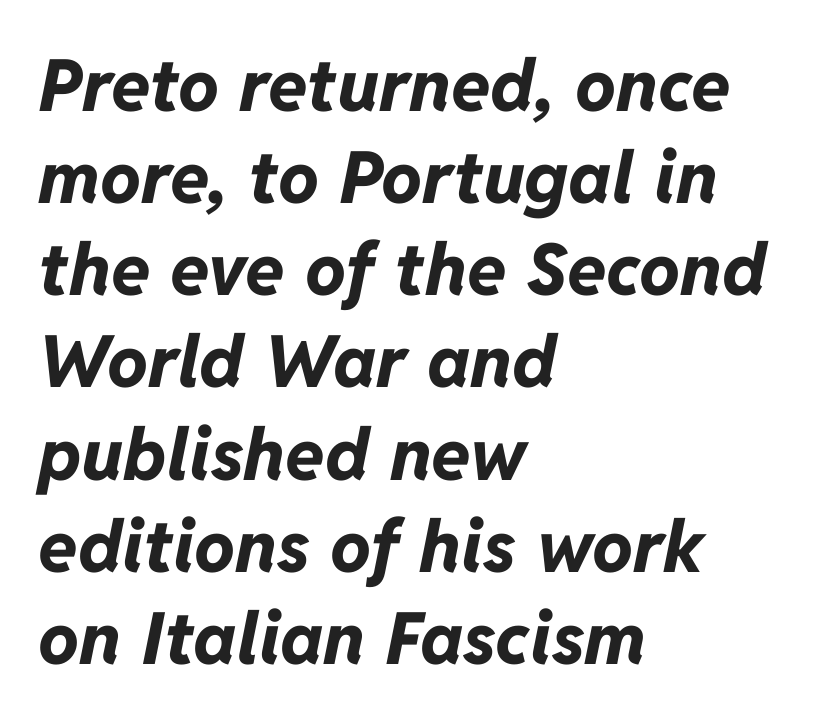
{"italic": "yes", "lean": "right", "slant_degrees": 11, "bold": "yes", "weight": "bold", "width": "normal", "stroke_contrast": "low", "x_height": "medium", "monospaced": "no", "underline": "no", "align": "left", "line_spacing": "normal", "line_spacing_ratio": 1.28, "letter_spacing": "normal", "letter_spacing_em": 0.0, "glyph_px": 72}
